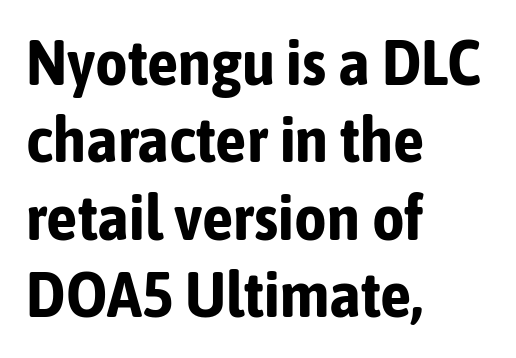
The strokes are fattened all the way to bold. The space directly below the letters is spotless. You can tell it's not italic because the verticals are truly vertical. Looks like regular typesetting: each glyph gets only the width it needs. In terms of letterspacing, this is plain default setting. To sum up the face: it is a sans, with no serifs.
